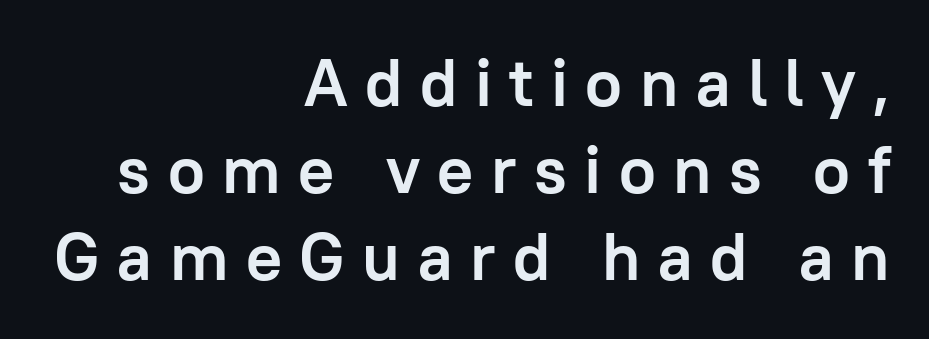
The typography opts for an upright posture over an oblique one. Any mark beneath the type? The region is blank. The typesetting leans heavy: a genuine bold. There is plenty of visible air inserted between adjacent glyphs. The passage shown is typed in a proportional face where columns would drift.
